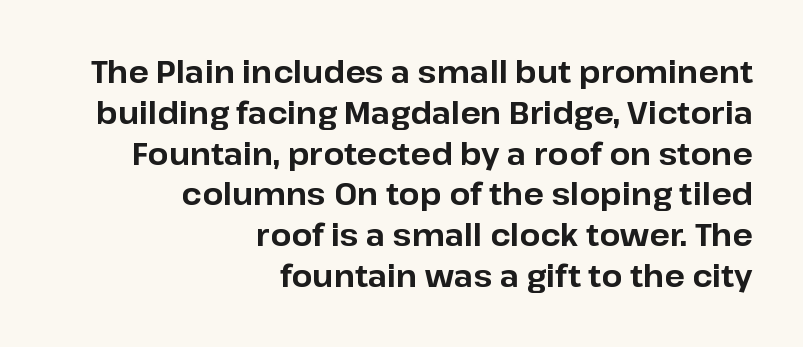
{"serif": "no", "italic": "no", "bold": "yes", "weight": "bold", "width": "normal", "stroke_contrast": "low", "x_height": "medium", "monospaced": "no", "underline": "no", "align": "right", "line_spacing": "normal", "line_spacing_ratio": 1.36, "letter_spacing": "normal", "letter_spacing_em": 0.0, "glyph_px": 30}
